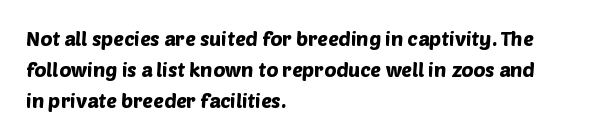
{"underline": "no", "align": "left", "line_spacing": "normal", "line_spacing_ratio": 1.54, "letter_spacing": "normal", "letter_spacing_em": 0.0, "glyph_px": 20}
